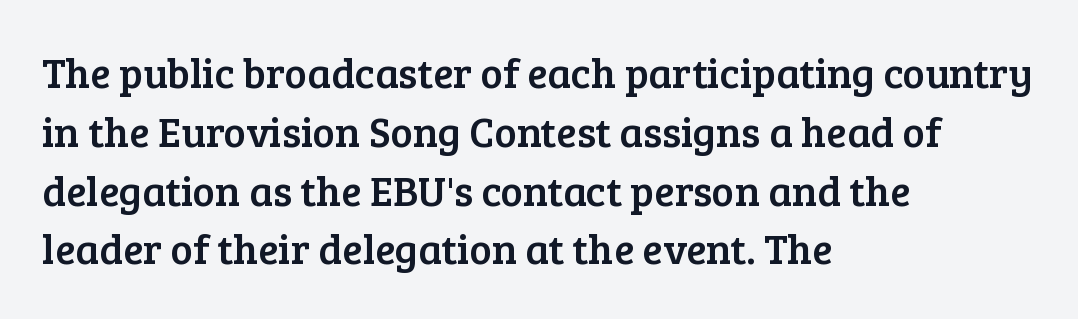
Each line starts at the same left margin while the right side varies. A typesetter would call this proportional, since set widths differ per character. Short note: letters normally spaced. The typeface chosen for these lines features serifs.
